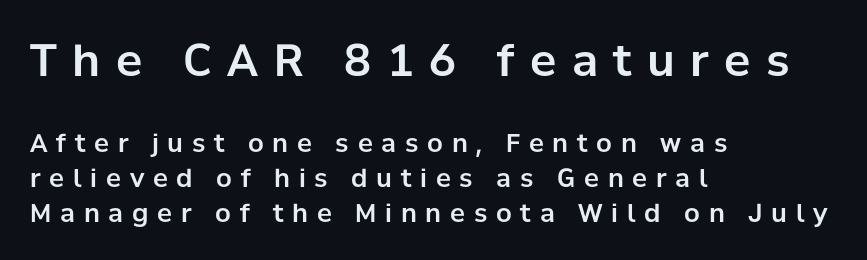
The image shows 44 px sans-serif type, upright; set left-aligned, normal line spacing (1.39x), unusually wide letter spacing (+0.35 em), not underlined; the first (top) block is 1.76x larger; low stroke contrast and a medium x-height.
